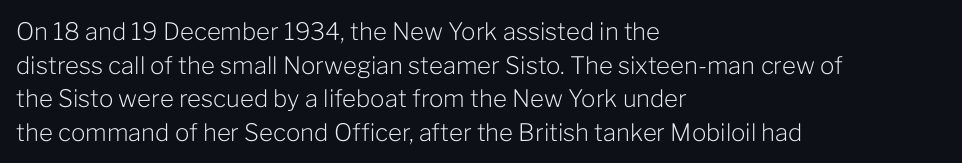
{"italic": "no", "bold": "no", "underline": "no", "align": "left", "line_spacing": "normal", "line_spacing_ratio": 1.4, "letter_spacing": "normal", "letter_spacing_em": 0.0, "glyph_px": 24}
